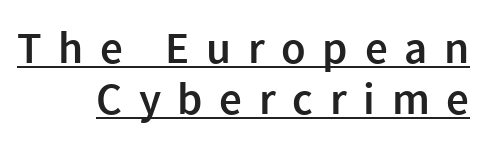
The image shows 45 px semibold sans-serif type, upright; set right-aligned, tight line spacing (1.14x), unusually wide letter spacing (+0.37 em), underlined; a medium x-height.
